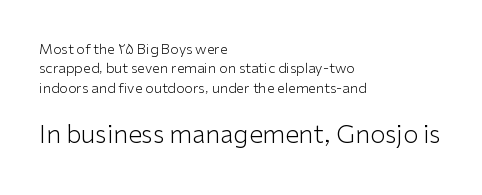
The image shows 25 px text type, upright; set left-aligned, normal line spacing (1.39x), normal letter spacing, not underlined; the second (bottom) block is 1.79x larger.
